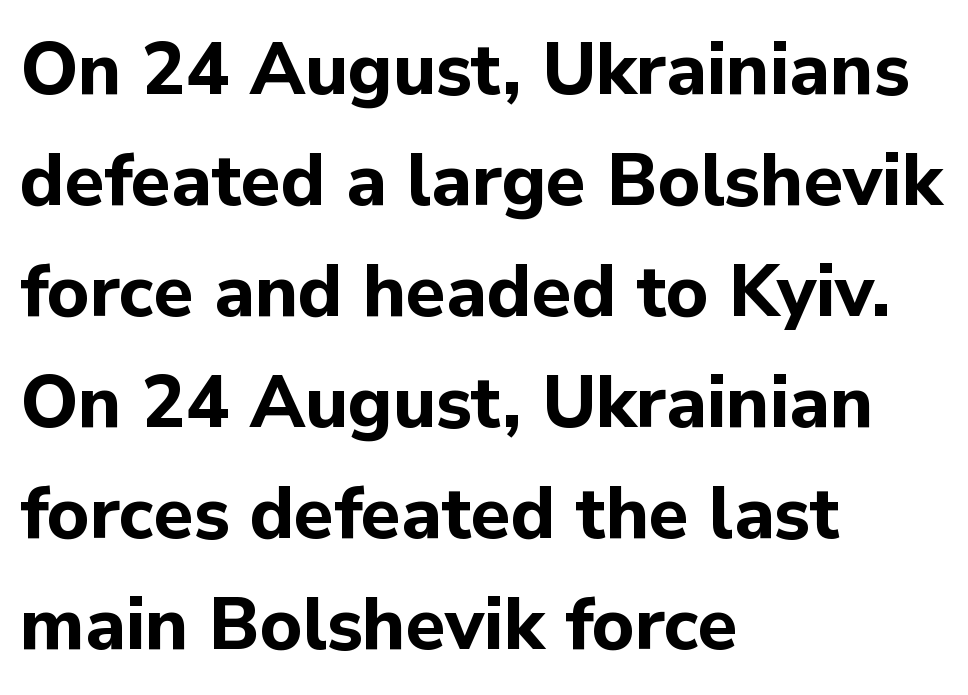
Check under the words: just untouched page. The rag falls on the right side of this text block. You could not count columns in this text — the font is proportionally spaced. When letters stand straight like this, we call the style roman or upright. What kind of face is this? One without serifs — a sans. Its strokes are broad and dark, the hallmark of bold type.
